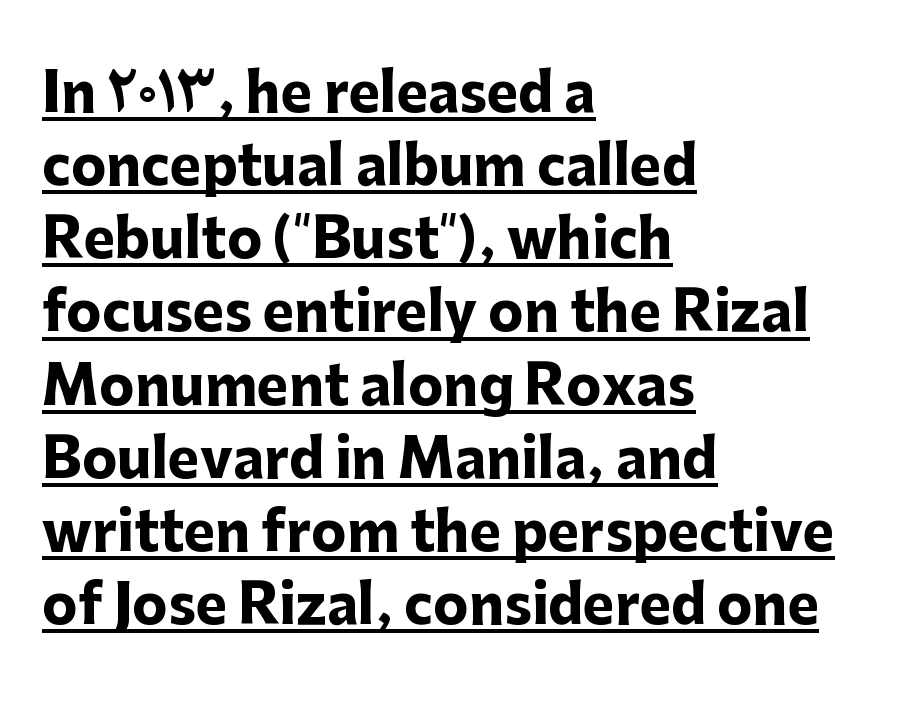
The image shows 53 px heavy sans-serif type, upright; set left-aligned, normal line spacing (1.38x), normal letter spacing, underlined; low stroke contrast and a medium x-height.
